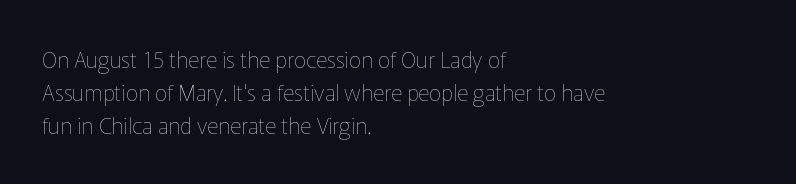
Q: Is the text bold? A: No.
Q: Is the text italic (slanted)? A: No, it is upright.
Q: Is the text underlined? A: No.
Q: How is the paragraph aligned? A: Left-aligned.
Q: Is the spacing between letters normal or unusually wide? A: Normal.
Q: Is the spacing between lines tight, normal or loose? A: Normal.
